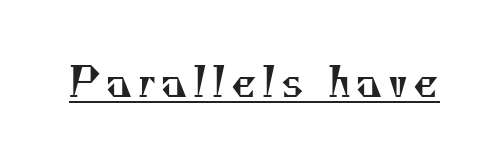
The image shows 40 px regular-weight serif type; set underlined; medium stroke contrast and a small x-height.
